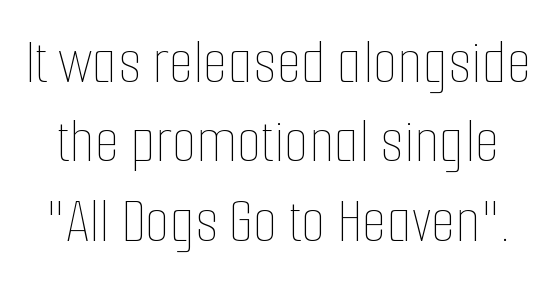
The image shows 64 px thin, condensed type, upright; set line spacing 1.24x, normal letter spacing, not underlined; low stroke contrast and a medium x-height.
